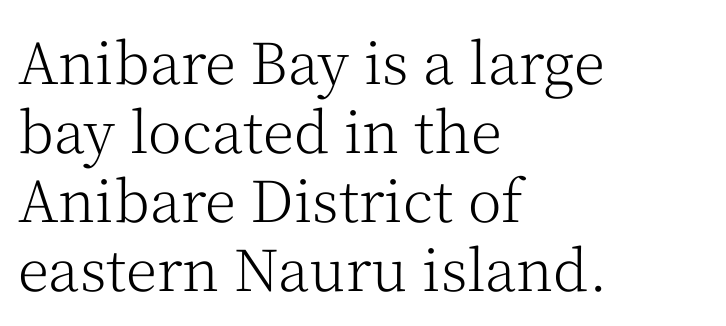
The rendering anchors every line to the left-hand side. The tracking reads as untouched default to a designer's eye. Any mark beneath the type? The region is blank. Note the varied advance widths — an 'i' is clearly narrower than an 'm'.
